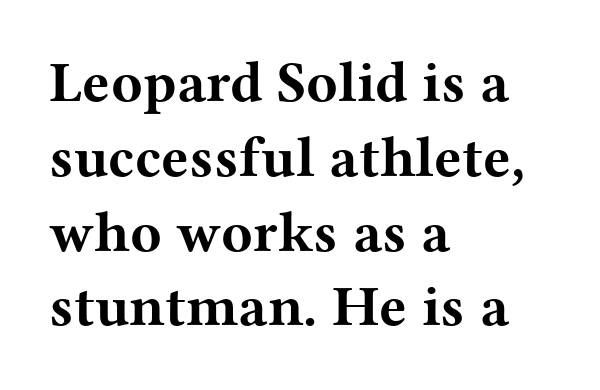
You can tell from the footed stems that serif type was used. The leading is moderate, giving the passage an even texture. Bare-footed words on every line. Heavy, bold letterforms.
